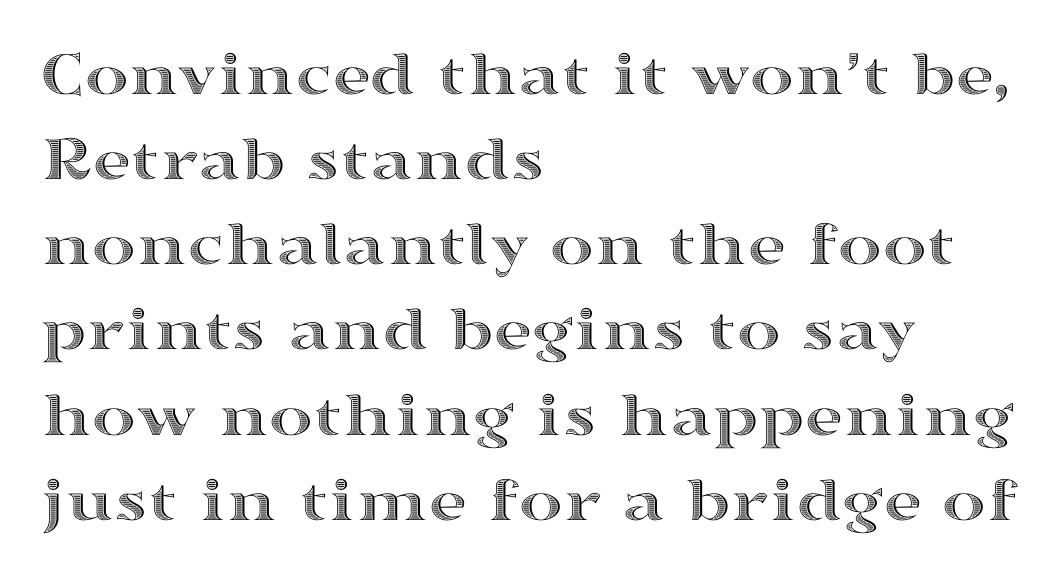
Spacing verdict: proportional, widths tailored to each character. Quick note: not italic, upright. The horizontal fit of the characters is conventional and even. These lines stack with their left ends in a neat column. Successive baselines arrive at the customary interval. This rendering features lettering with no underline.
